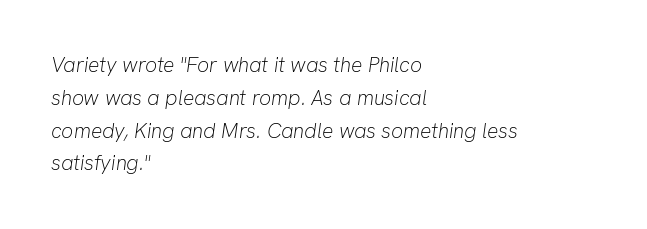
Q: Is the text bold? A: No.
Q: Is the text italic (slanted)? A: Yes, it leans right by about 8 degrees.
Q: Is the text underlined? A: No.
Q: How is the paragraph aligned? A: Left-aligned.
Q: Is the spacing between letters normal or unusually wide? A: Normal.
Q: Is the spacing between lines tight, normal or loose? A: Normal.
